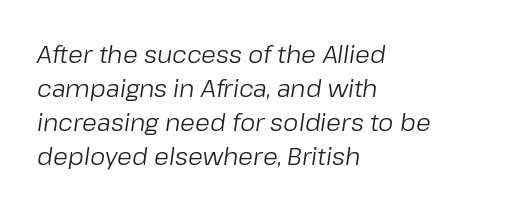
Is the letter spacing exaggerated? No — it looks like the ordinary default. The passage is arranged the way most books set body copy — flush left. The strokes carry an ordinary text weight at most. Normally led — the rows are evenly, conventionally spaced.
